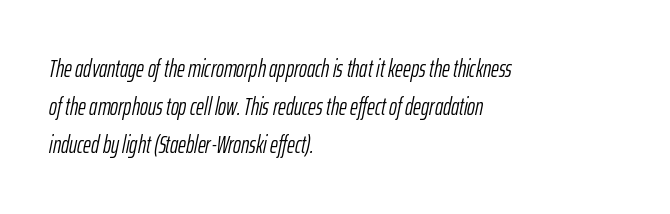
Q: Is the text bold? A: No.
Q: Is the text italic (slanted)? A: Yes, it leans right by about 12 degrees.
Q: Is the text underlined? A: No.
Q: How is the paragraph aligned? A: Left-aligned.
Q: Is the spacing between letters normal or unusually wide? A: Normal.
Q: Is the spacing between lines tight, normal or loose? A: Normal.
